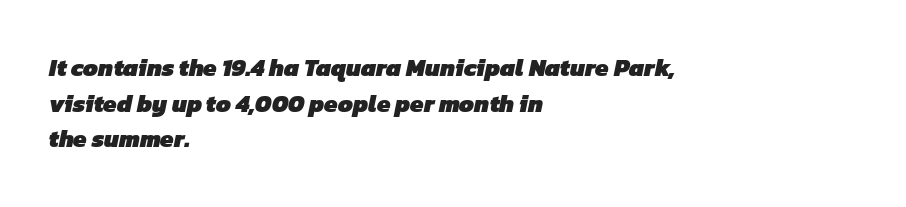
The image shows 24 px bold type; set left-aligned, normal line spacing (1.48x), normal letter spacing, not underlined.
